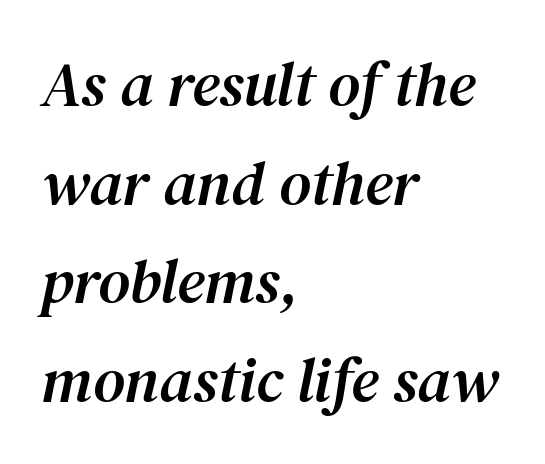
{"serif": "yes", "italic": "yes", "lean": "right", "slant_degrees": 12, "width": "normal", "stroke_contrast": "medium", "x_height": "medium", "monospaced": "no", "underline": "no", "align": "left", "line_spacing": "normal", "line_spacing_ratio": 1.59, "letter_spacing": "normal", "letter_spacing_em": 0.0, "glyph_px": 62}
